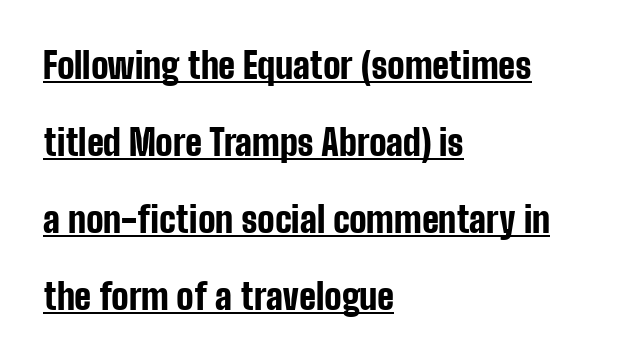
The image shows 36 px bold, condensed sans-serif type, upright; set left-aligned, loose line spacing (2.14x), normal letter spacing, underlined; low stroke contrast and a medium x-height.
